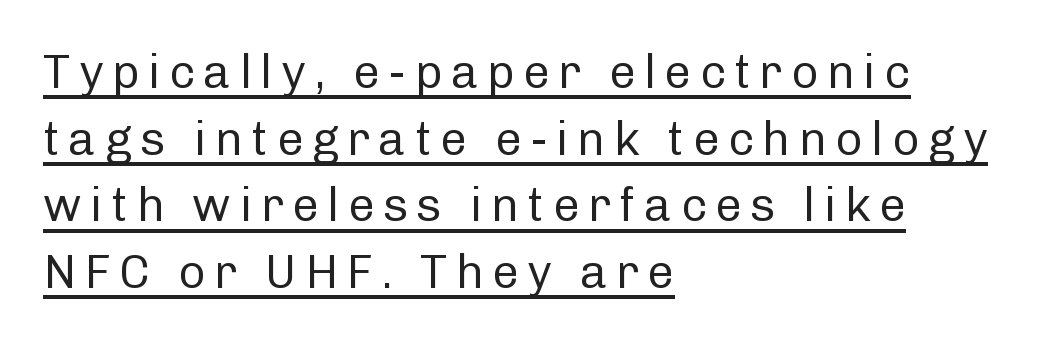
Q: Is the text bold? A: No.
Q: Is the text italic (slanted)? A: No, it is upright.
Q: Is the typeface a serif or a sans-serif typeface? A: Sans-serif.
Q: Is the text underlined? A: Yes.
Q: How is the paragraph aligned? A: Left-aligned.
Q: Is the spacing between lines tight, normal or loose? A: Normal.
Q: Width (condensed, normal, or wide)? A: Normal.
Q: Stroke contrast? A: Low.
Q: x-height? A: Medium.
Q: Monospaced? A: No.
